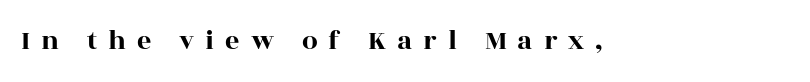
Q: Is the text italic (slanted)? A: No, it is upright.
Q: Is the typeface a serif or a sans-serif typeface? A: Serif.
Q: Is the text underlined? A: No.
Q: Is the spacing between letters normal or unusually wide? A: Unusually wide.
Q: Width (condensed, normal, or wide)? A: Wide.
Q: x-height? A: Large.
Q: Monospaced? A: No.
